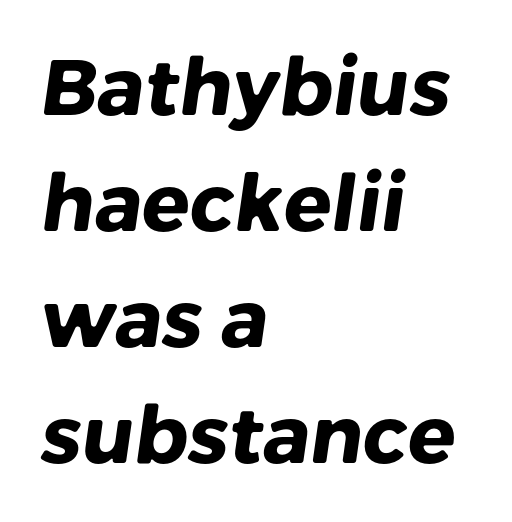
The image shows 79 px heavy sans-serif type; set left-aligned, normal line spacing (1.47x), normal letter spacing, not underlined; low stroke contrast and a medium x-height.
